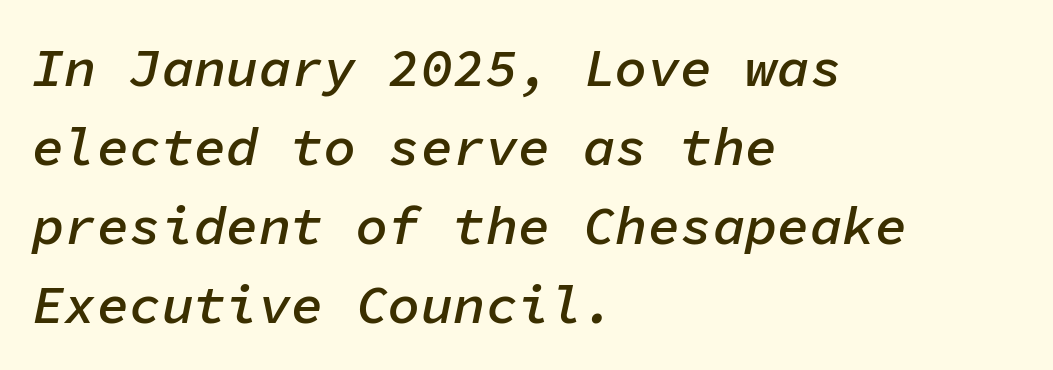
Q: Is the text bold? A: Semi-bold.
Q: Is the text italic (slanted)? A: Yes, it leans right by about 11 degrees.
Q: Is the text underlined? A: No.
Q: How is the paragraph aligned? A: Left-aligned.
Q: Is the spacing between letters normal or unusually wide? A: Normal.
Q: Is the spacing between lines tight, normal or loose? A: Normal.
Q: Width (condensed, normal, or wide)? A: Normal.
Q: Stroke contrast? A: Low.
Q: x-height? A: Medium.
Q: Monospaced? A: Yes.
